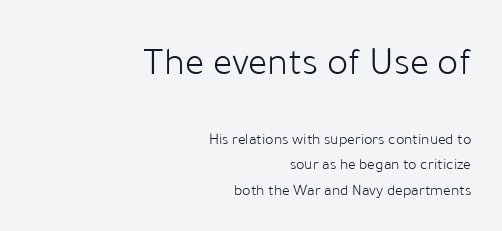
The image shows 40 px light sans-serif type, upright; set right-aligned, normal line spacing (1.58x), normal letter spacing, not underlined; the first (top) block is 2.5x larger; low stroke contrast and a medium x-height.
